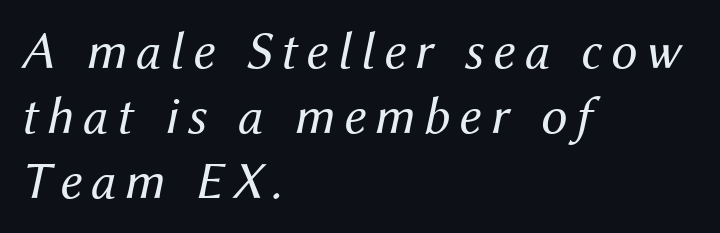
Proportional: the letters do not fall into vertical columns. Heaviness? Minimal to ordinary, like unemphasized prose. The paragraph has a hard left edge and a soft right edge. There's an unmistakable incline to the writing here.
